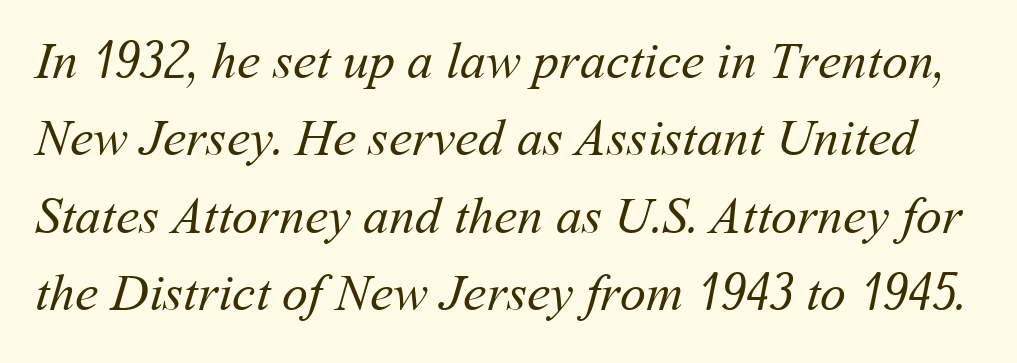
{"bold": "no", "weight": "regular", "width": "normal", "stroke_contrast": "medium", "x_height": "medium", "monospaced": "no", "underline": "no", "line_spacing": "normal", "line_spacing_ratio": 1.49, "letter_spacing": "normal", "letter_spacing_em": 0.0, "glyph_px": 52}
